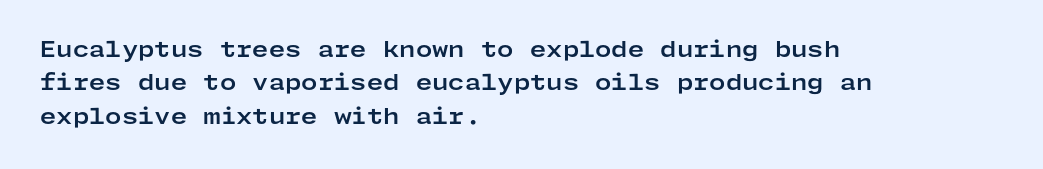
The lines sit at an ordinary, default distance from one another. Bare-footed words on every line. The rendering uses a bold face; every stroke is thick and dark. Posture: upright roman.
